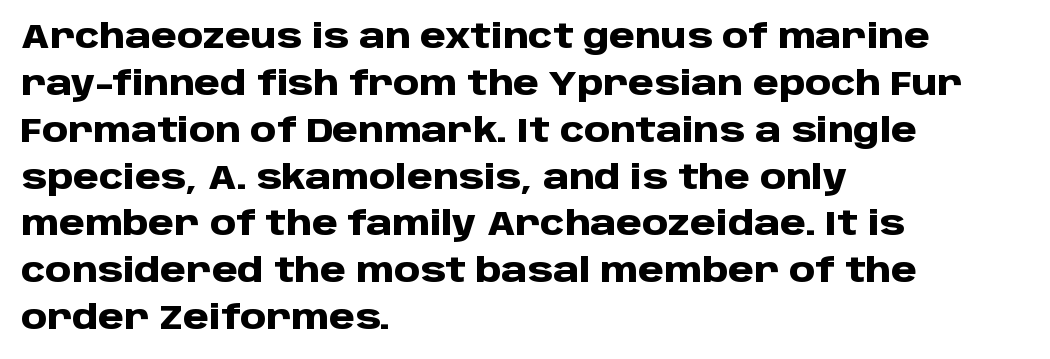
Q: Is the text bold? A: Yes.
Q: Is the text italic (slanted)? A: No, it is upright.
Q: Is the typeface a serif or a sans-serif typeface? A: Sans-serif.
Q: Is the text underlined? A: No.
Q: How is the paragraph aligned? A: Left-aligned.
Q: Is the spacing between letters normal or unusually wide? A: Normal.
Q: Is the spacing between lines tight, normal or loose? A: Normal.
Q: Width (condensed, normal, or wide)? A: Normal.
Q: Stroke contrast? A: Low.
Q: x-height? A: Large.
Q: Monospaced? A: No.
